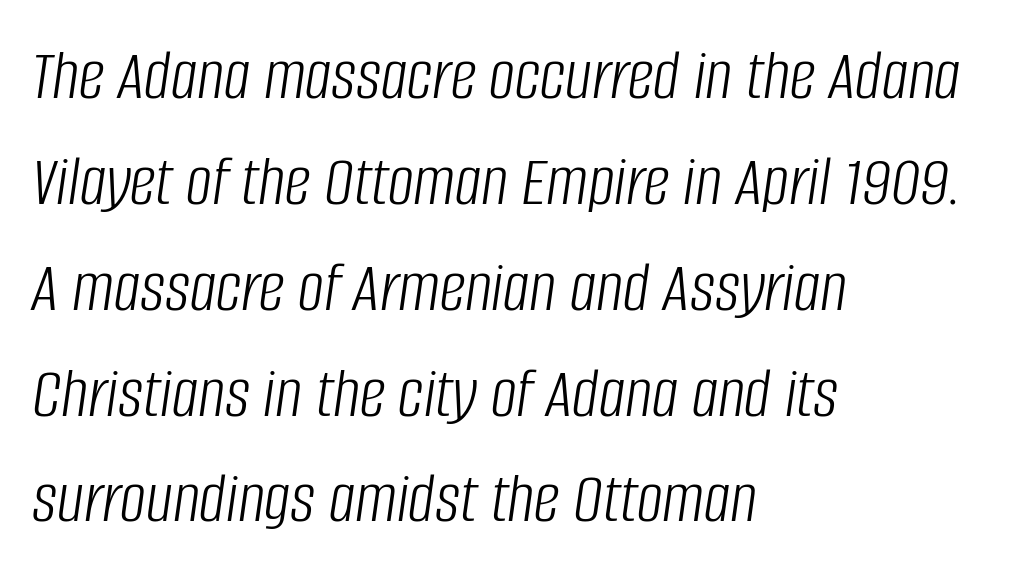
Each row of text sits above clean, open space. The passage shown is not bold in any degree. Does the leading feel generous? No, just average. Left-aligned paragraph, ragged on the right.
